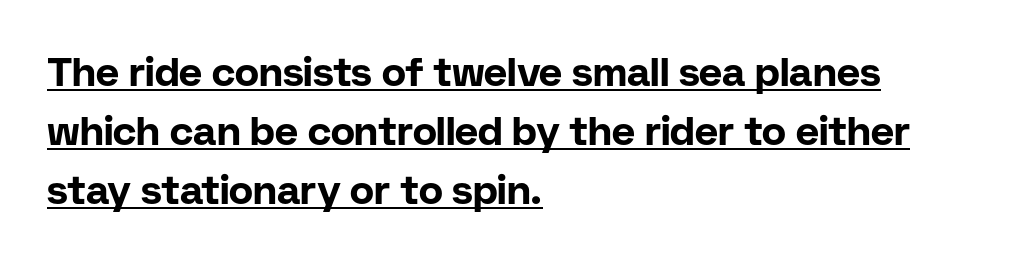
Horizontally, the lines are justified to the leading edge only. Does the leading feel generous? No, just average. Notice how the stems are strictly vertical — no italics here. Underlined type. You'd pick this weight for a headline — it's a proper bold. What stands out about the letter spacing? Nothing — it is the standard amount.
